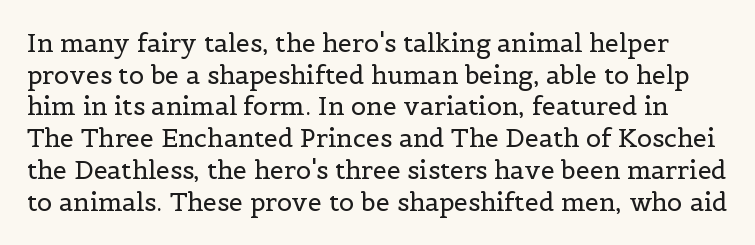
{"italic": "no", "bold": "no", "underline": "no", "line_spacing": "normal", "line_spacing_ratio": 1.27, "letter_spacing": "normal", "letter_spacing_em": 0.0, "glyph_px": 25}
